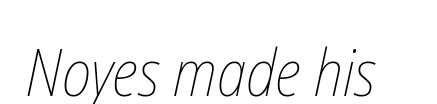
The image shows 65 px thin, condensed type; set normal letter spacing, not underlined; low stroke contrast and a medium x-height.
